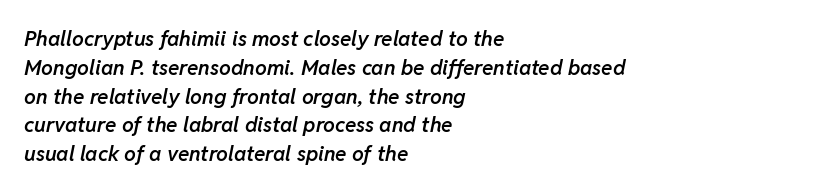
Slant detected: the letters are inclined. The area under the type is left untouched. This sample uses plain, unmodified letter spacing. Reading down the block, your eye returns to a fixed left position each line. One glance says typical: line gaps are just what's usual.
